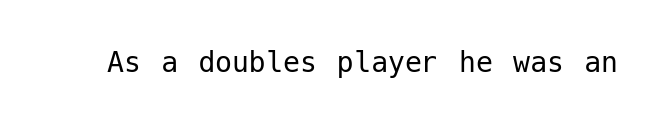
Underlining? Definitely not there. Are there feet on the stems? There aren't — it's a sans. The weight would be labelled regular, book, light, or lighter still. The rendering keeps characters at their native spacing. The typography opts for an upright posture over an oblique one.
